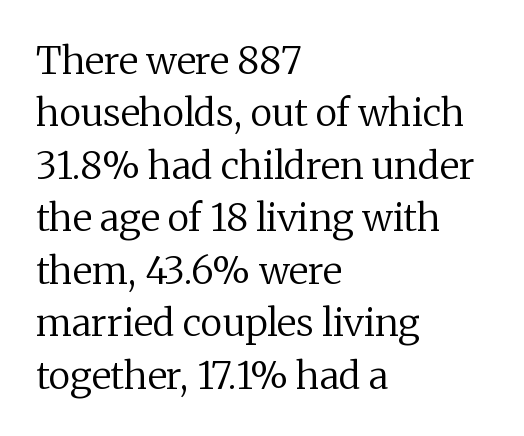
In CSS terms this would be text-align: left. Quick note: underline off. Stroke mass is kept to a normal reading level or below. The type is set solid horizontally, with unmodified tracking.
